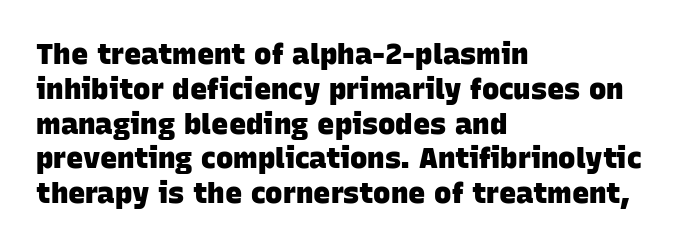
Q: Is the text bold? A: Yes.
Q: Is the typeface a serif or a sans-serif typeface? A: Sans-serif.
Q: Is the text underlined? A: No.
Q: How is the paragraph aligned? A: Left-aligned.
Q: Is the spacing between letters normal or unusually wide? A: Normal.
Q: Width (condensed, normal, or wide)? A: Normal.
Q: Stroke contrast? A: Low.
Q: x-height? A: Large.
Q: Monospaced? A: No.
